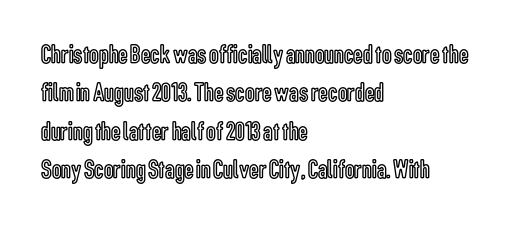
Q: Is the text italic (slanted)? A: No, it is upright.
Q: Is the text underlined? A: No.
Q: How is the paragraph aligned? A: Left-aligned.
Q: Is the spacing between letters normal or unusually wide? A: Normal.
Q: Is the spacing between lines tight, normal or loose? A: Normal.
